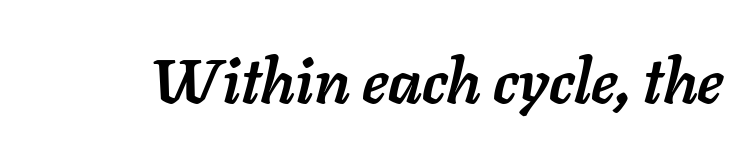
The image shows 62 px semibold type, italic (leaning right); set normal letter spacing, not underlined; low stroke contrast and a medium x-height.
